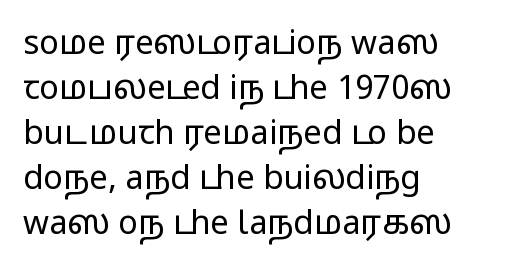
Q: Is the text bold? A: No.
Q: Is the text italic (slanted)? A: No, it is upright.
Q: Is the typeface a serif or a sans-serif typeface? A: Sans-serif.
Q: Is the text underlined? A: No.
Q: How is the paragraph aligned? A: Left-aligned.
Q: Is the spacing between letters normal or unusually wide? A: Normal.
Q: Is the spacing between lines tight, normal or loose? A: Normal.
Q: Width (condensed, normal, or wide)? A: Wide.
Q: Stroke contrast? A: Low.
Q: x-height? A: Medium.
Q: Monospaced? A: No.
